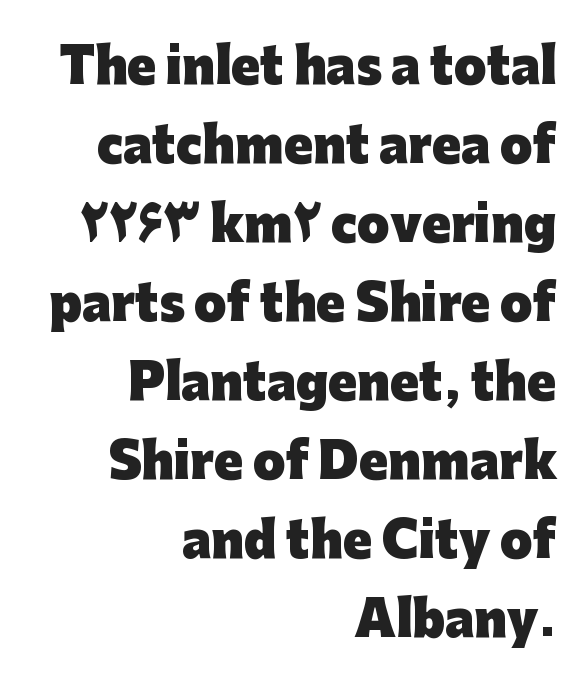
On the weight axis this lands at bold, roughly 700. The axis of the letterforms is exactly vertical. These lines are set flush right with a ragged left edge. The face used here is a sans, in the tradition of grotesques and geometrics.
